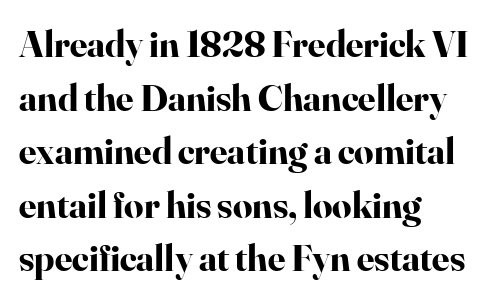
Q: Is the text bold? A: Yes.
Q: Is the text italic (slanted)? A: No, it is upright.
Q: Is the typeface a serif or a sans-serif typeface? A: Serif.
Q: Is the text underlined? A: No.
Q: How is the paragraph aligned? A: Left-aligned.
Q: Is the spacing between letters normal or unusually wide? A: Normal.
Q: Is the spacing between lines tight, normal or loose? A: Normal.
Q: Width (condensed, normal, or wide)? A: Normal.
Q: Stroke contrast? A: High.
Q: x-height? A: Small.
Q: Monospaced? A: No.
